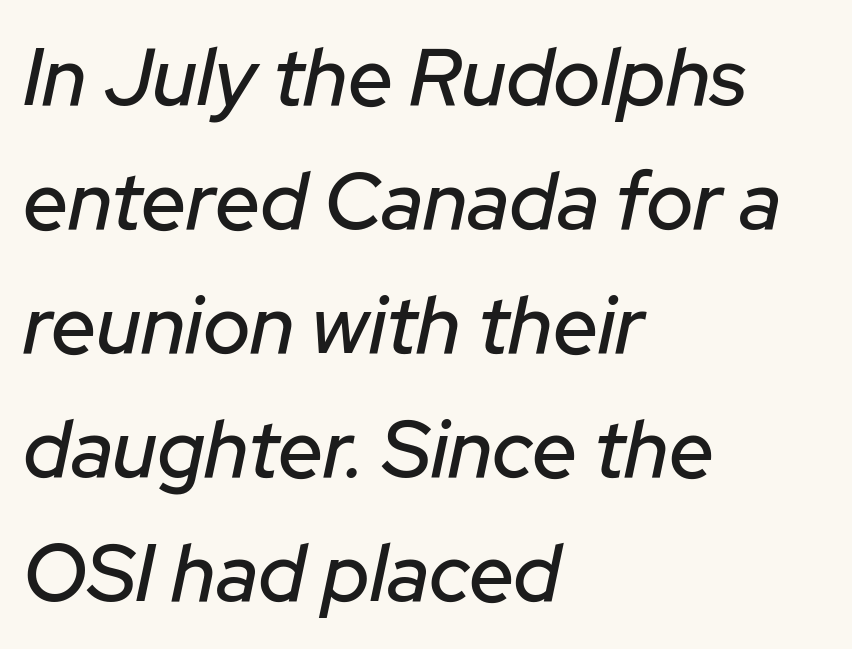
Q: Is the text italic (slanted)? A: Yes, it leans right by about 12 degrees.
Q: Is the text underlined? A: No.
Q: How is the paragraph aligned? A: Left-aligned.
Q: Is the spacing between letters normal or unusually wide? A: Normal.
Q: Is the spacing between lines tight, normal or loose? A: Normal.
Q: Width (condensed, normal, or wide)? A: Normal.
Q: Stroke contrast? A: Low.
Q: x-height? A: Medium.
Q: Monospaced? A: No.
